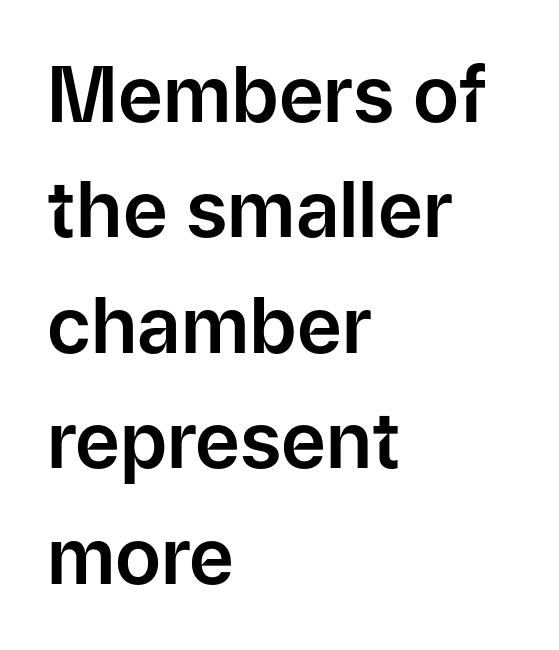
Font category for this specimen: sans-serif. The specimen omits any rule beneath the text block's lines. Every row of glyphs begins at an identical x-position on the left. Note the varied advance widths — an 'i' is clearly narrower than an 'm'. The line texture is even and compact thanks to regular tracking.
